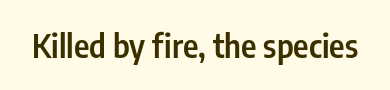
Q: Is the text bold? A: Semi-bold.
Q: Is the text italic (slanted)? A: No, it is upright.
Q: Is the typeface a serif or a sans-serif typeface? A: Sans-serif.
Q: Is the text underlined? A: No.
Q: Is the spacing between letters normal or unusually wide? A: Normal.
Q: Width (condensed, normal, or wide)? A: Condensed.
Q: Stroke contrast? A: Low.
Q: x-height? A: Medium.
Q: Monospaced? A: No.
